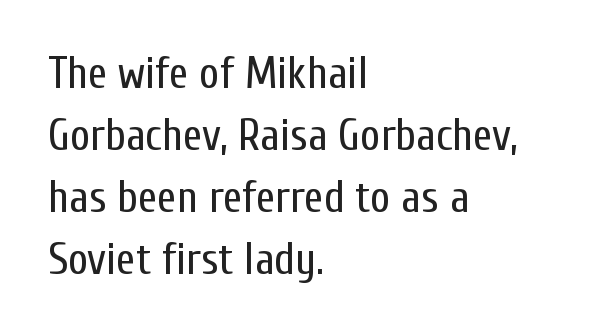
Q: Is the text bold? A: No.
Q: Is the text italic (slanted)? A: No, it is upright.
Q: Is the typeface a serif or a sans-serif typeface? A: Sans-serif.
Q: Is the text underlined? A: No.
Q: How is the paragraph aligned? A: Left-aligned.
Q: Is the spacing between letters normal or unusually wide? A: Normal.
Q: Is the spacing between lines tight, normal or loose? A: Normal.
Q: Width (condensed, normal, or wide)? A: Condensed.
Q: Stroke contrast? A: Low.
Q: x-height? A: Medium.
Q: Monospaced? A: No.
